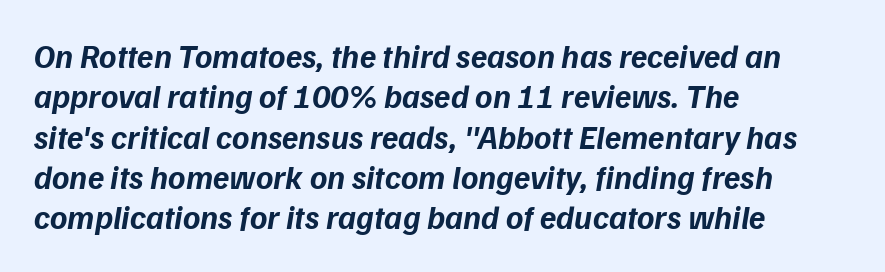
Q: Is the text bold? A: Yes.
Q: Is the text italic (slanted)? A: Yes, it leans right by about 9 degrees.
Q: Is the text underlined? A: No.
Q: How is the paragraph aligned? A: Left-aligned.
Q: Is the spacing between letters normal or unusually wide? A: Normal.
Q: Width (condensed, normal, or wide)? A: Normal.
Q: Stroke contrast? A: Low.
Q: x-height? A: Medium.
Q: Monospaced? A: No.
